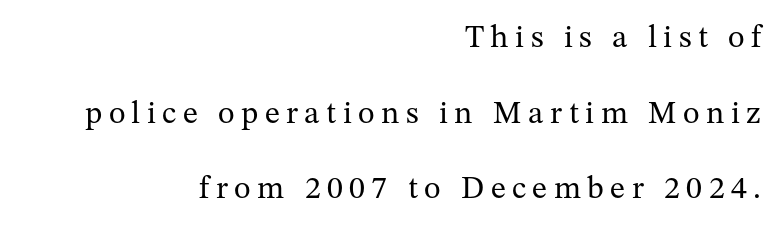
Decoration check: the copy has no underline. Successive baselines arrive slowly, with a big drop between each. Here the designer chose a conventional face with non-uniform glyph widths. What stands out about the letter spacing? Its width — letters are far apart. The type sits square on the baseline with zero lean. Unbolded letterforms with no extra heft.
